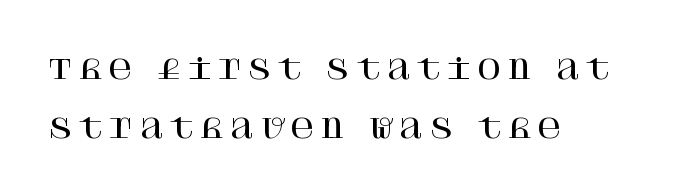
Horizontal alignment here is leftward, the default for most running prose. Rule under the text: the space is simply empty. Line spacing here is loose. This is roman type, the default non-slanted kind.
